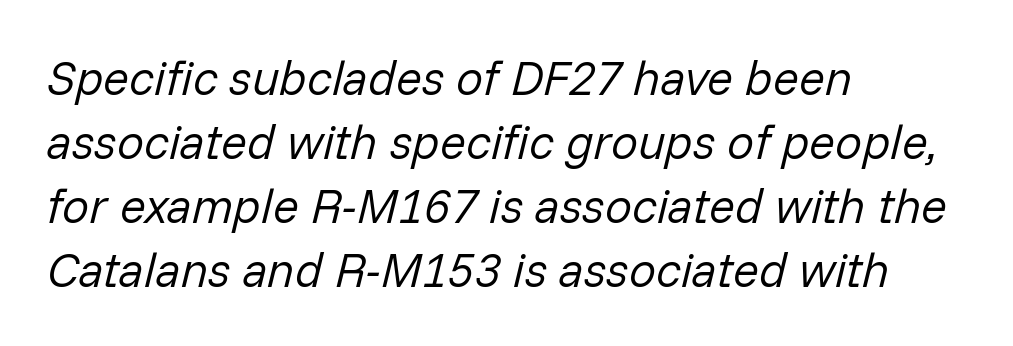
Q: Is the text bold? A: No.
Q: Is the text italic (slanted)? A: Yes, it leans right by about 14 degrees.
Q: Is the text underlined? A: No.
Q: How is the paragraph aligned? A: Left-aligned.
Q: Is the spacing between letters normal or unusually wide? A: Normal.
Q: Is the spacing between lines tight, normal or loose? A: Normal.
Q: Width (condensed, normal, or wide)? A: Normal.
Q: Stroke contrast? A: Low.
Q: x-height? A: Medium.
Q: Monospaced? A: No.
